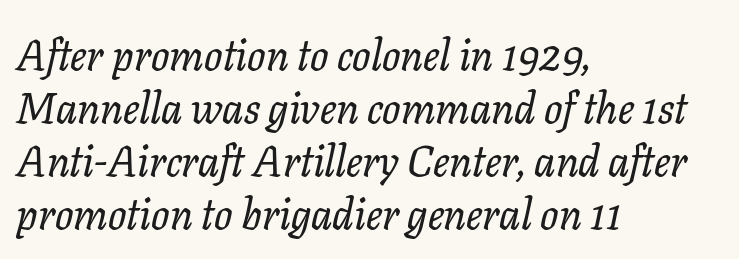
Bare-footed words on every line. The specimen reads as italic at a glance. Examine the stroke ends and you'll spot serifs. Nothing unusual about the tracking: characters are spaced as the font intends. Varying glyph widths throughout — classic text-font behaviour.
